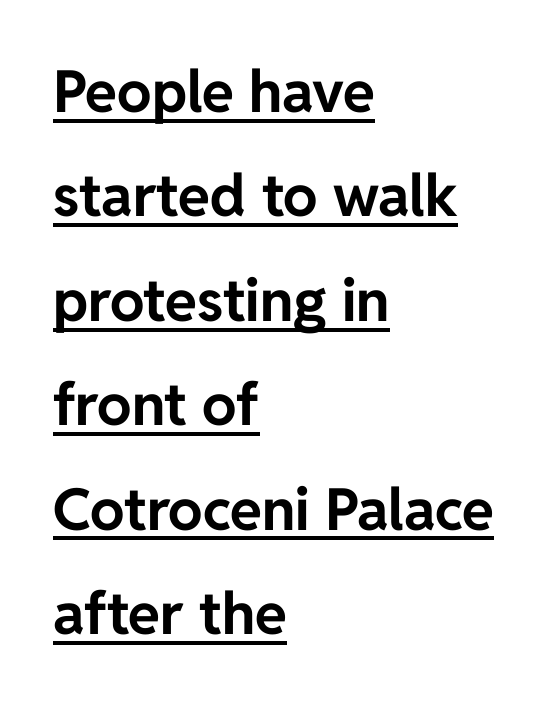
Q: Is the text bold? A: Yes.
Q: Is the text italic (slanted)? A: No, it is upright.
Q: Is the typeface a serif or a sans-serif typeface? A: Sans-serif.
Q: Is the text underlined? A: Yes.
Q: How is the paragraph aligned? A: Left-aligned.
Q: Is the spacing between letters normal or unusually wide? A: Normal.
Q: Width (condensed, normal, or wide)? A: Normal.
Q: Stroke contrast? A: Low.
Q: x-height? A: Medium.
Q: Monospaced? A: No.
